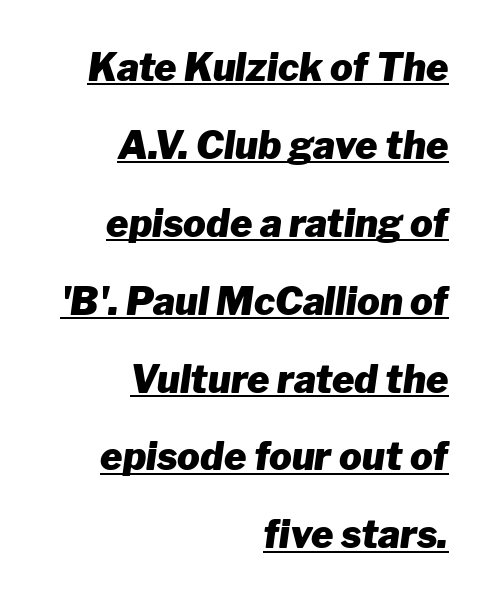
Think of a printed novel: that variable character pitch is what you see here. The sample's only ornament is a line tracing under the words. Widely set lines give the paragraph a tall, airy silhouette. Bold? Absolutely — the strokes are thick and heavy.
